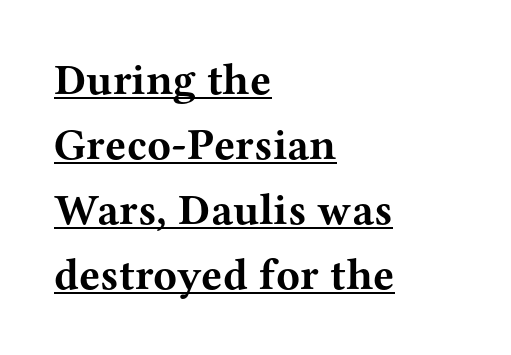
You'd pick this weight for a headline — it's a proper bold. You could call the tracking neutral — neither tight nor loose. Check where the strokes stop: tiny serifs finish them off. Whoever set this chose a conventional vertical rhythm. Do the letters lean? They stand straight.
